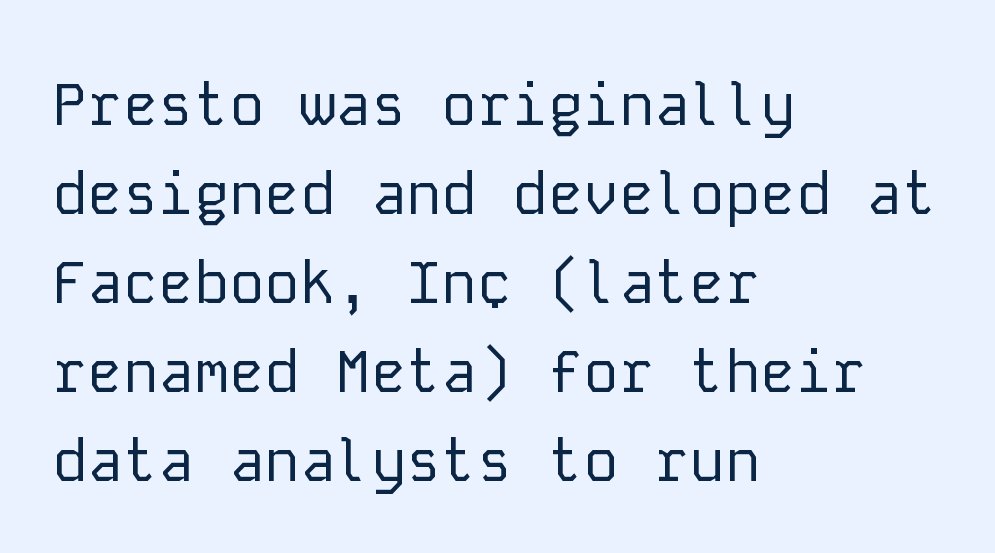
Italic: no, the glyphs are upright roman. The text block is weighted toward the left margin, trailing off unevenly rightward. The face looks like a standard text weight, possibly lighter. Is this a fixed-width face? Yes — each glyph sits in an identical cell.
